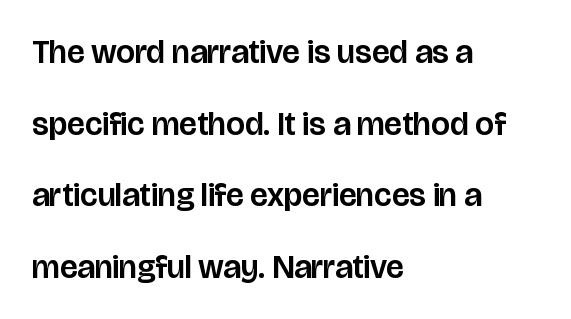
{"serif": "no", "italic": "no", "width": "normal", "stroke_contrast": "low", "x_height": "large", "monospaced": "no", "underline": "no", "align": "left", "line_spacing": "loose", "line_spacing_ratio": 2.17, "letter_spacing": "normal", "letter_spacing_em": 0.0, "glyph_px": 33}
